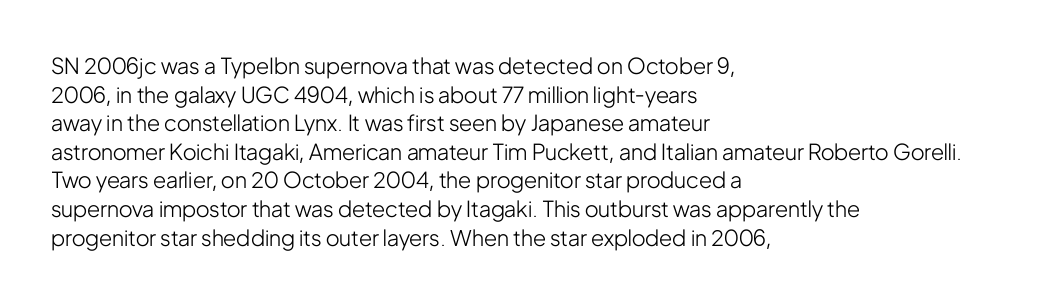
Check the space under the baseline: it is left empty. Characters follow at the spacing the type designer built in. These glyphs show unthickened strokes, regular width or finer. This is the regular roman posture of the typeface. A typesetter would call this leading conventional body-copy spacing. The compositor pushed each line to the left boundary.
